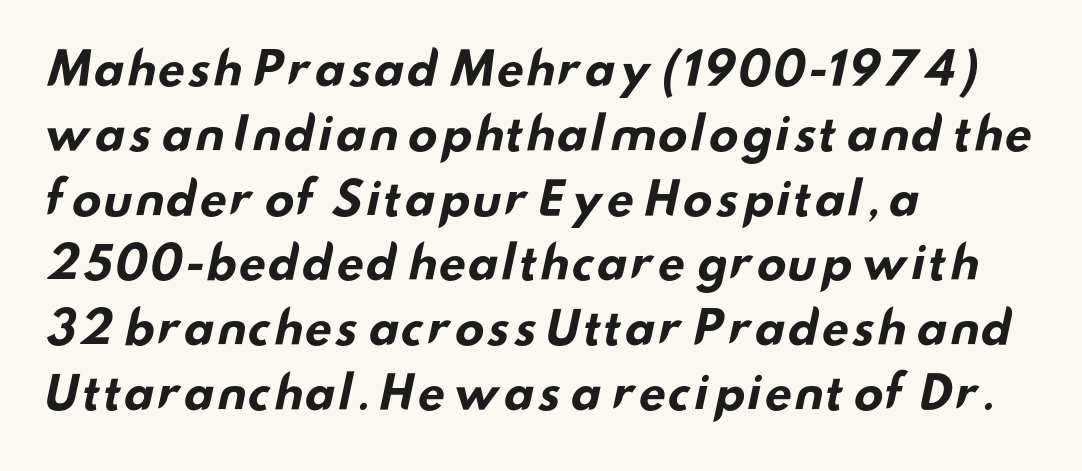
Line starts are locked; line ends wander. Nope, no serifs anywhere on these letters. This block has exactly the height ordinary leading produces. Check under the words: just untouched page. Note the varied advance widths — an 'i' is clearly narrower than an 'm'. No extra tracking has been applied to these lines.
